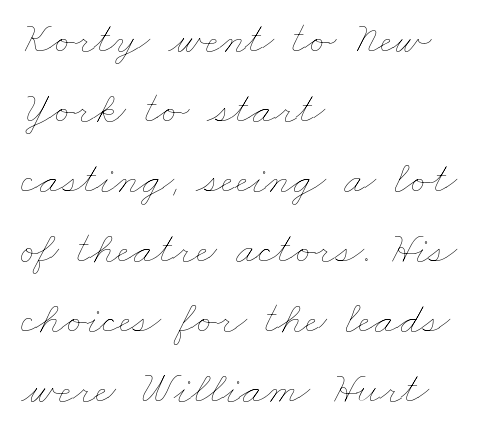
{"bold": "no", "weight": "thin", "width": "wide", "stroke_contrast": "low", "x_height": "small", "monospaced": "no", "underline": "no", "align": "left", "line_spacing": "normal", "line_spacing_ratio": 1.52, "letter_spacing": "normal", "letter_spacing_em": 0.0, "glyph_px": 46}
